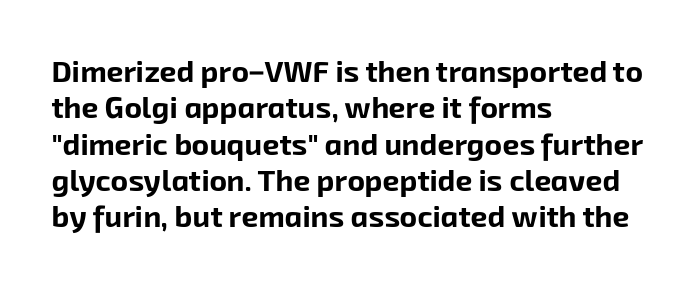
Q: Is the text bold? A: Yes.
Q: Is the typeface a serif or a sans-serif typeface? A: Sans-serif.
Q: Is the text underlined? A: No.
Q: How is the paragraph aligned? A: Left-aligned.
Q: Is the spacing between letters normal or unusually wide? A: Normal.
Q: Width (condensed, normal, or wide)? A: Normal.
Q: Stroke contrast? A: Low.
Q: x-height? A: Medium.
Q: Monospaced? A: No.
